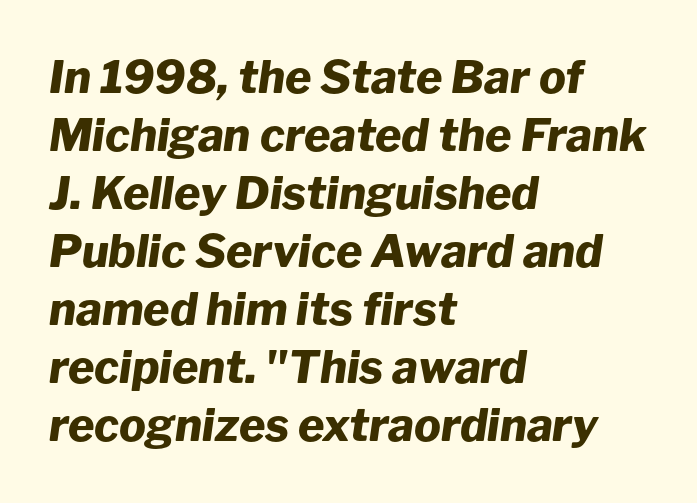
Typeset ragged right — the left edge is the straight one. Letter spacing: default. Strokes here are thick enough to call this a true bold. Here the designer chose a conventional face with non-uniform glyph widths. Leading: standard. The space beneath each line is pristine and unruled.
